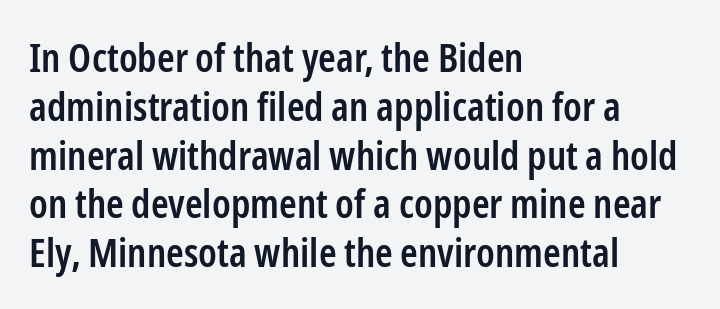
{"serif": "no", "italic": "no", "bold": "semi", "weight": "semibold", "width": "condensed", "stroke_contrast": "low", "x_height": "medium", "monospaced": "no", "underline": "no", "align": "left", "line_spacing_ratio": 1.22, "letter_spacing": "normal", "letter_spacing_em": 0.0, "glyph_px": 40}
